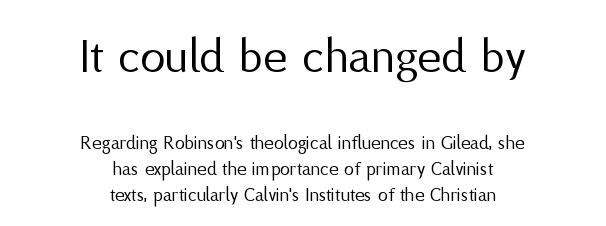
The image shows 51 px regular-weight sans-serif type, upright; set centered, normal line spacing (1.31x), normal letter spacing, not underlined; the first (top) block is 2.55x larger; medium stroke contrast and a medium x-height.
